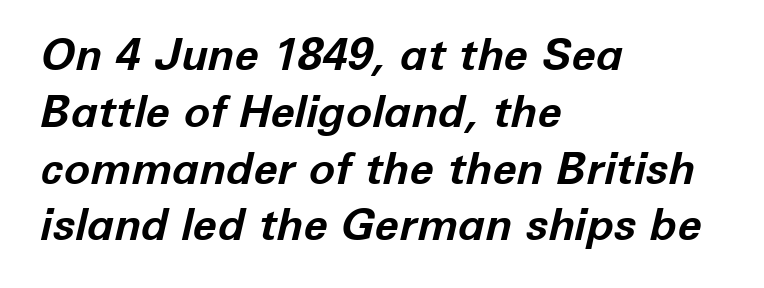
{"italic": "yes", "lean": "right", "slant_degrees": 12, "bold": "yes", "weight": "bold", "width": "normal", "stroke_contrast": "low", "x_height": "medium", "monospaced": "no", "underline": "no", "align": "left", "line_spacing": "normal", "line_spacing_ratio": 1.29, "letter_spacing": "normal", "letter_spacing_em": 0.0, "glyph_px": 44}
